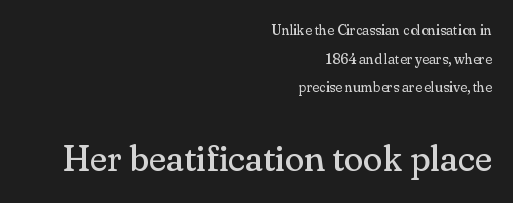
The face looks like a standard text weight, possibly lighter. Words appear dense and cohesive because spacing is normal. Typesetter's note — lower block bumped up in size, upper block left smaller. One-word summary of the alignment: right. Look at the bottom of the vertical strokes: they flare into serifs here.
